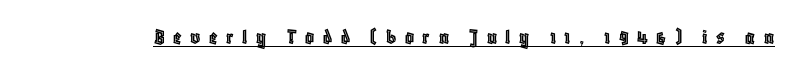
Q: Is the text italic (slanted)? A: No, it is upright.
Q: Is the text underlined? A: Yes.
Q: Is the spacing between letters normal or unusually wide? A: Unusually wide.
